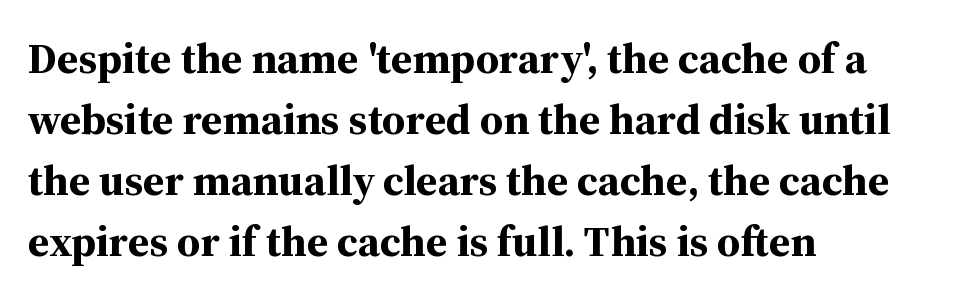
The image shows 43 px bold serif type, upright; set left-aligned, normal line spacing (1.42x), normal letter spacing, not underlined; medium stroke contrast and a medium x-height.
